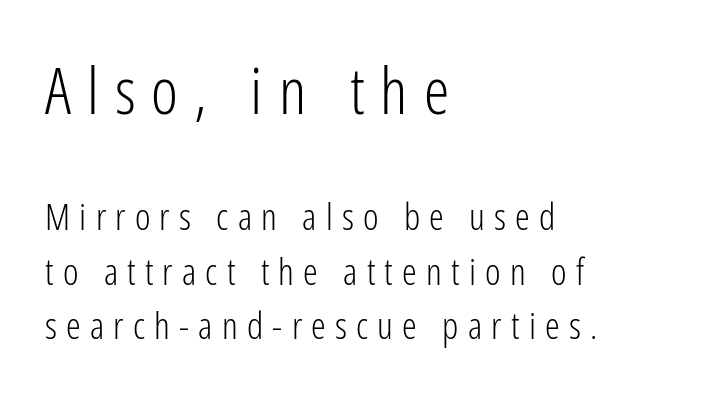
Tracking here is generous; glyphs stand well apart from one another. Each letter keeps its own natural width here, so spacing adapts to shape. The font family rendered here belongs to the sans-serif group. The compositor pushed each line to the left boundary. Descenders hang freely into open space.
